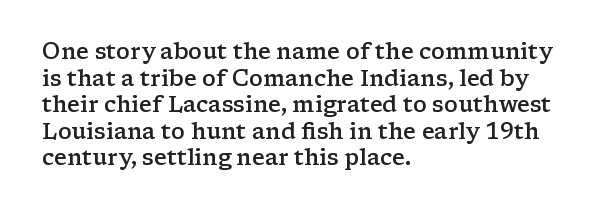
No word sits above an underline. The setting favours the left margin, as ordinary paragraphs usually do. This is the in-between weight designers call semibold or demi. This is the regular roman posture of the typeface. Observe the ordinary spacing: letters are neighbours, not strangers.
